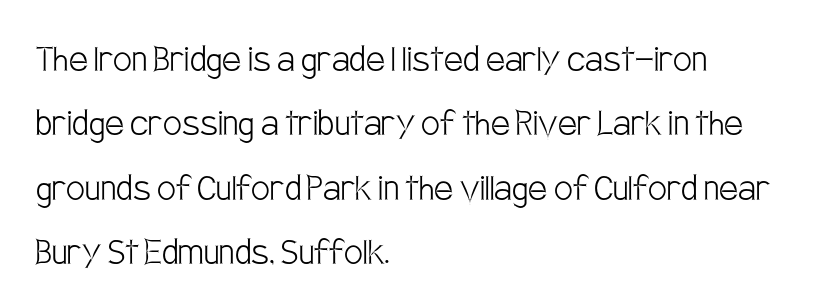
The image shows 42 px light, condensed sans-serif type, upright; set left-aligned, normal line spacing (1.53x), normal letter spacing, not underlined; low stroke contrast and a large x-height.
